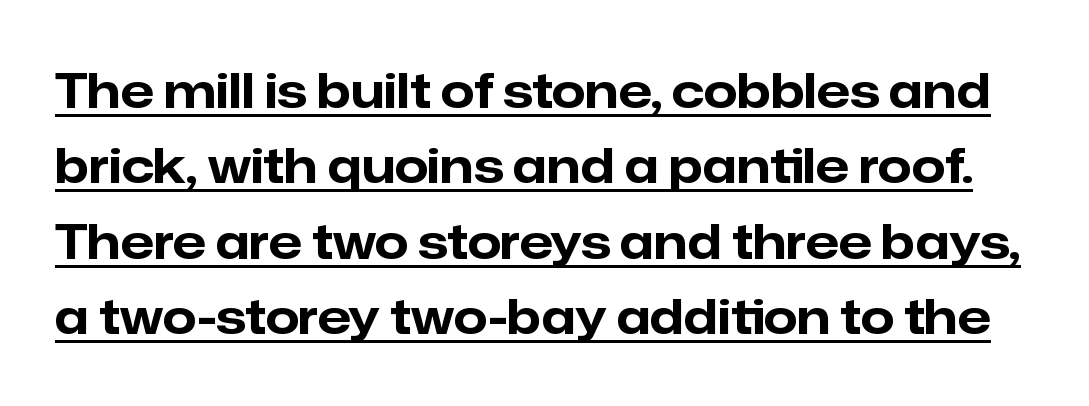
The image shows 48 px bold sans-serif type, upright; set normal line spacing (1.57x), normal letter spacing, underlined; low stroke contrast and a medium x-height.
